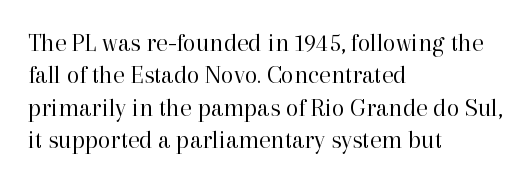
Line spacing here is normal. Nobody touched the tracking dial on this one. Quick note: underline off. Designer's note — italics off, roman on. The lines are quadded left.
